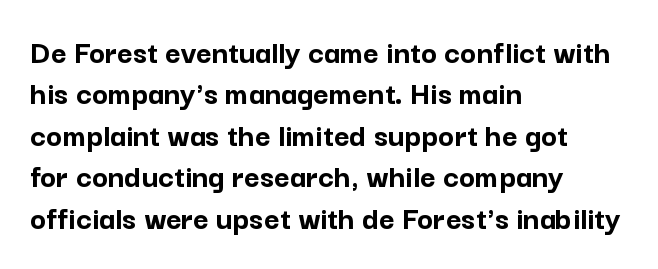
{"serif": "no", "italic": "no", "bold": "yes", "weight": "semibold", "width": "normal", "stroke_contrast": "low", "x_height": "medium", "monospaced": "no", "underline": "no", "align": "left", "line_spacing_ratio": 1.22, "letter_spacing": "normal", "letter_spacing_em": 0.0, "glyph_px": 34}
